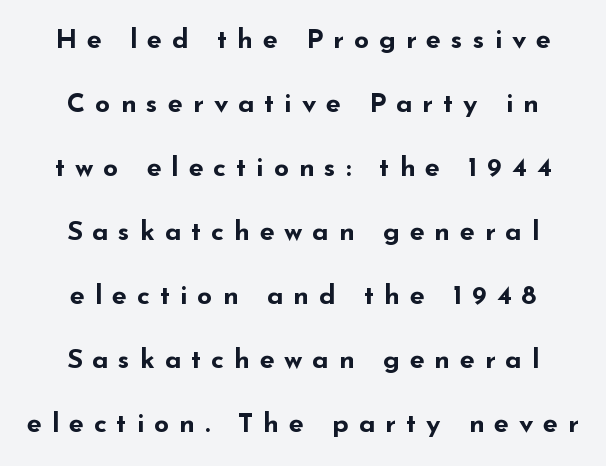
Q: Is the text bold? A: Yes.
Q: Is the text italic (slanted)? A: No, it is upright.
Q: Is the text underlined? A: No.
Q: Is the spacing between letters normal or unusually wide? A: Unusually wide.
Q: Is the spacing between lines tight, normal or loose? A: Loose.
